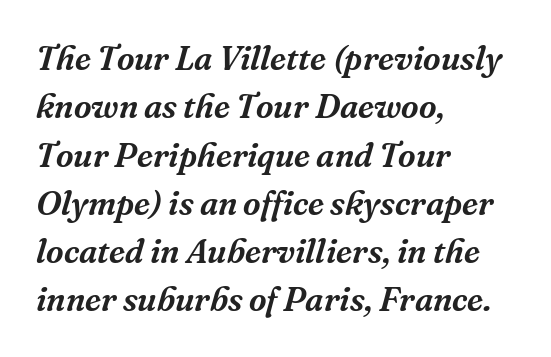
{"serif": "yes", "italic": "yes", "lean": "right", "slant_degrees": 16, "width": "normal", "stroke_contrast": "medium", "x_height": "medium", "monospaced": "no", "underline": "no", "align": "left", "line_spacing": "normal", "line_spacing_ratio": 1.42, "letter_spacing": "normal", "letter_spacing_em": 0.0, "glyph_px": 34}
